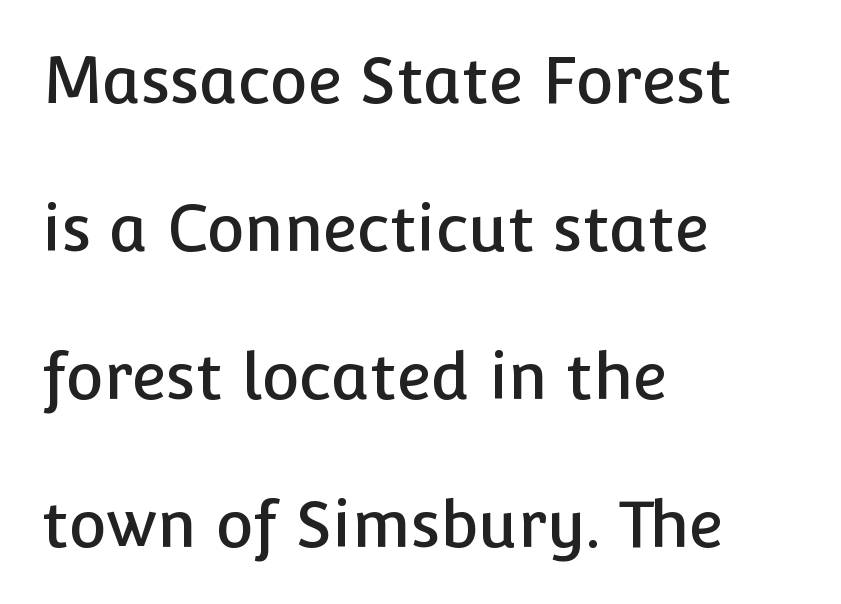
{"serif": "no", "italic": "no", "width": "normal", "stroke_contrast": "low", "x_height": "medium", "monospaced": "no", "underline": "no", "align": "left", "line_spacing": "loose", "line_spacing_ratio": 2.31, "letter_spacing": "normal", "letter_spacing_em": 0.0, "glyph_px": 64}
